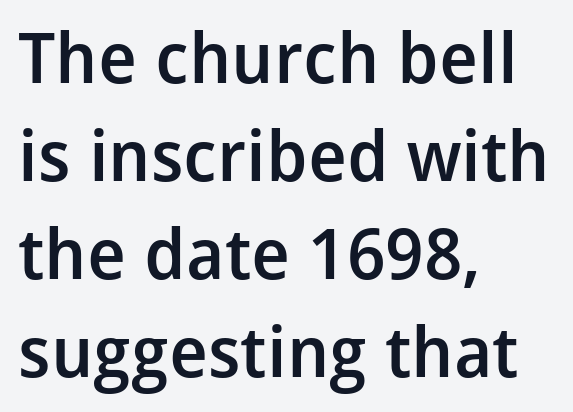
{"serif": "no", "italic": "no", "bold": "semi", "weight": "semibold", "width": "normal", "stroke_contrast": "low", "x_height": "medium", "monospaced": "no", "underline": "no", "align": "left", "line_spacing": "normal", "line_spacing_ratio": 1.4, "letter_spacing": "normal", "letter_spacing_em": 0.0, "glyph_px": 70}
